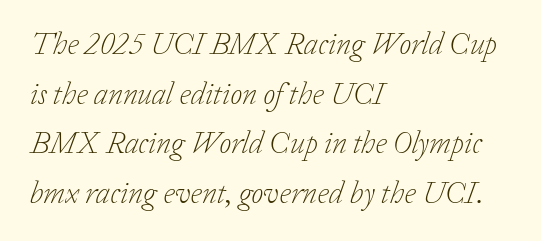
{"serif": "yes", "italic": "yes", "lean": "right", "slant_degrees": 20, "bold": "no", "weight": "light", "width": "normal", "stroke_contrast": "low", "x_height": "medium", "monospaced": "no", "underline": "no", "align": "left", "line_spacing": "normal", "line_spacing_ratio": 1.6, "letter_spacing": "normal", "letter_spacing_em": 0.0, "glyph_px": 31}
